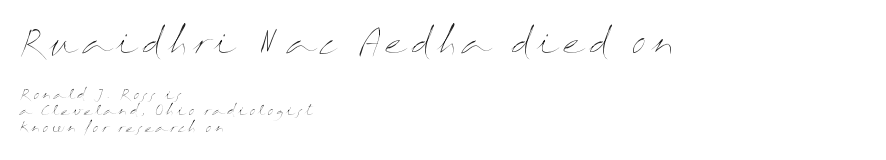
{"bold": "no", "weight": "thin", "width": "wide", "stroke_contrast": "medium", "x_height": "medium", "monospaced": "no", "underline": "no", "align": "left", "line_spacing": "tight", "line_spacing_ratio": 1.15, "larger_block": "first", "size_ratio": 2.36, "glyph_px": 33}
